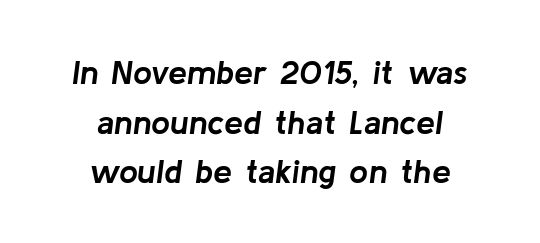
The image shows 34 px semibold type, italic (leaning right); set centered, normal line spacing (1.46x), normal letter spacing, not underlined; low stroke contrast and a medium x-height.
